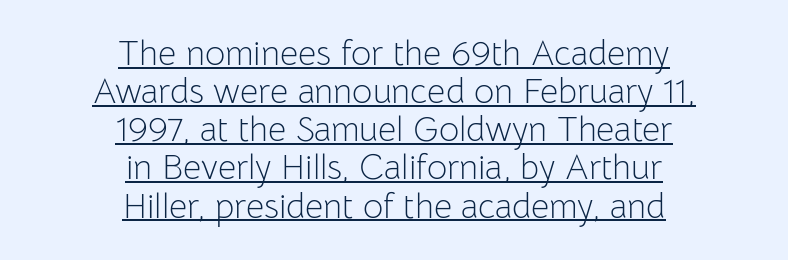
{"serif": "no", "italic": "no", "bold": "no", "weight": "light", "width": "normal", "stroke_contrast": "low", "x_height": "medium", "monospaced": "no", "underline": "yes", "align": "center", "line_spacing": "tight", "line_spacing_ratio": 1.09, "letter_spacing": "normal", "letter_spacing_em": 0.0, "glyph_px": 35}
